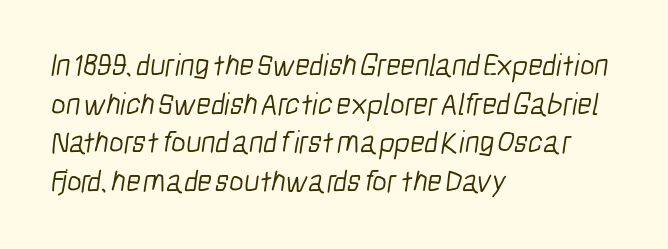
{"serif": "no", "bold": "no", "weight": "light", "width": "condensed", "stroke_contrast": "low", "x_height": "medium", "monospaced": "no", "underline": "no", "align": "left", "line_spacing": "normal", "line_spacing_ratio": 1.25, "letter_spacing": "normal", "letter_spacing_em": 0.0, "glyph_px": 31}
